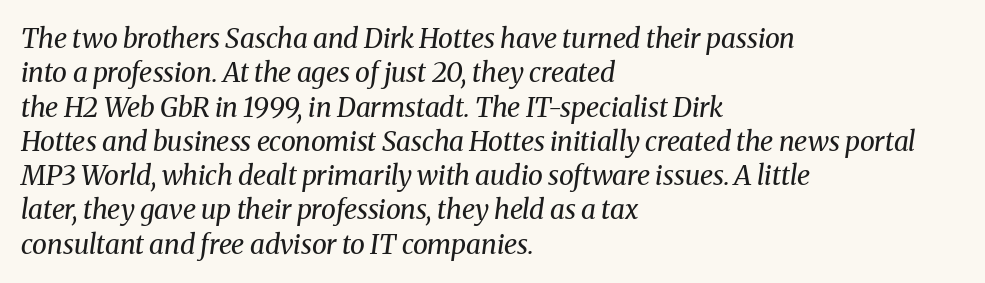
{"italic": "yes", "lean": "right", "slant_degrees": 8, "bold": "no", "underline": "no", "align": "left", "line_spacing": "normal", "line_spacing_ratio": 1.27, "letter_spacing": "normal", "letter_spacing_em": 0.0, "glyph_px": 27}
